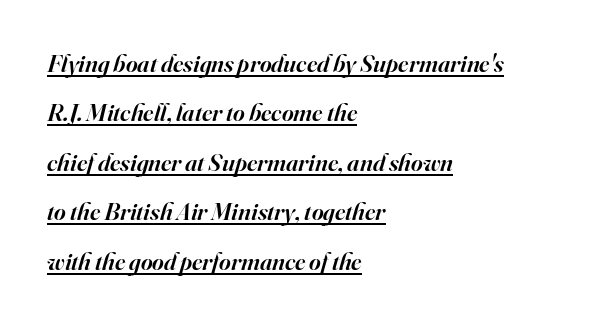
{"italic": "yes", "lean": "right", "slant_degrees": 16, "bold": "semi", "underline": "yes", "align": "left", "line_spacing": "loose", "line_spacing_ratio": 1.98, "letter_spacing": "normal", "letter_spacing_em": 0.0, "glyph_px": 25}
